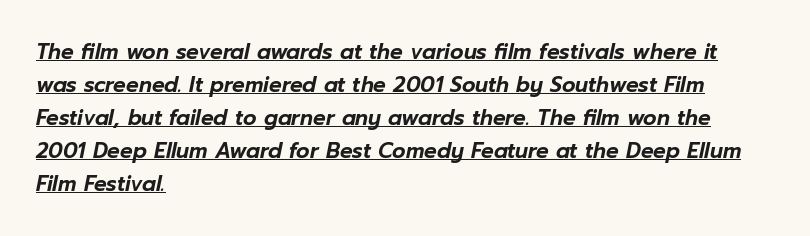
Has an underline been added? It has. Each word holds together tightly as a unit, with standard inter-letter gaps. Yep, that's italic — everything's leaning. The rendering uses a moderate line-height, typical for paragraphs.
